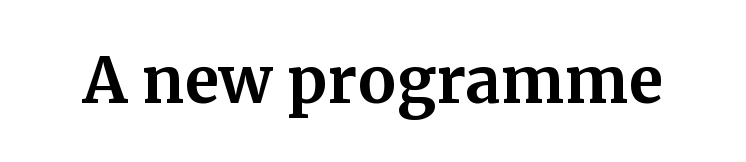
This rendering employs a face with finishing strokes, i.e., a serif. Each row of text sits above clean, open space. Emphasis by weight is at full strength: bold. Tracking value appears to be zero — textbook default spacing. Proportional: the letters do not fall into vertical columns. You can tell it's not italic because the verticals are truly vertical.
